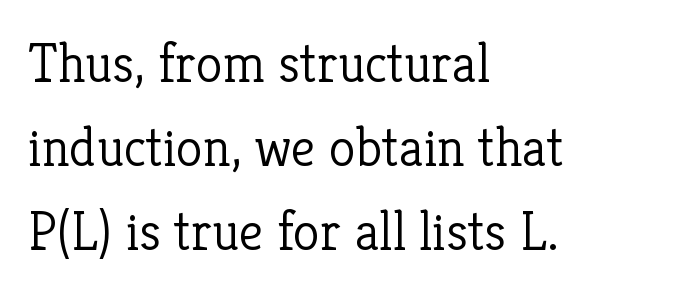
{"serif": "yes", "italic": "no", "bold": "no", "weight": "light", "width": "normal", "stroke_contrast": "low", "x_height": "medium", "monospaced": "no", "underline": "no", "align": "left", "line_spacing": "normal", "line_spacing_ratio": 1.53, "letter_spacing": "normal", "letter_spacing_em": 0.0, "glyph_px": 55}
